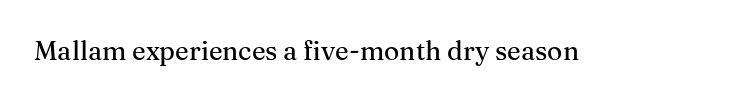
{"italic": "no", "underline": "no", "letter_spacing": "normal", "letter_spacing_em": 0.0, "glyph_px": 26}
